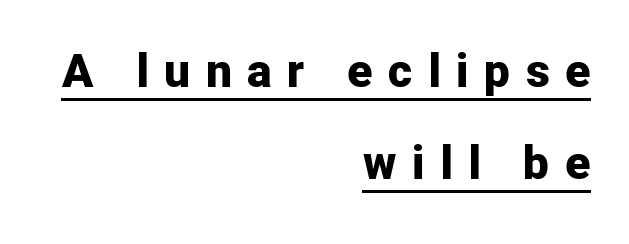
The image shows 46 px bold sans-serif type, upright; set right-aligned, loose line spacing (2.01x), unusually wide letter spacing (+0.34 em), underlined; low stroke contrast and a medium x-height.
